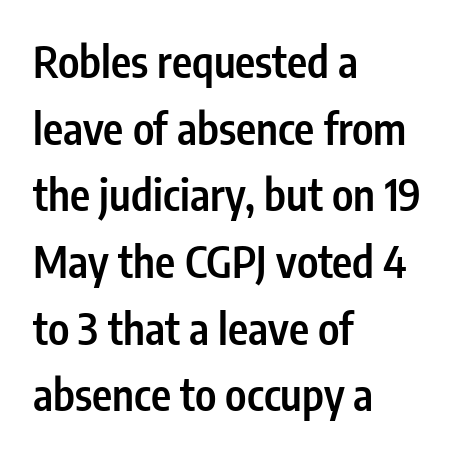
Nothing sits at the stroke ends, so this counts as sans-serif. This is roman type, the default non-slanted kind. The lines in this sample share a left origin and differ only in where they stop. This rendering leaves character spacing at its baseline value. A semibold gives these letters moderate extra thickness, short of bold.
